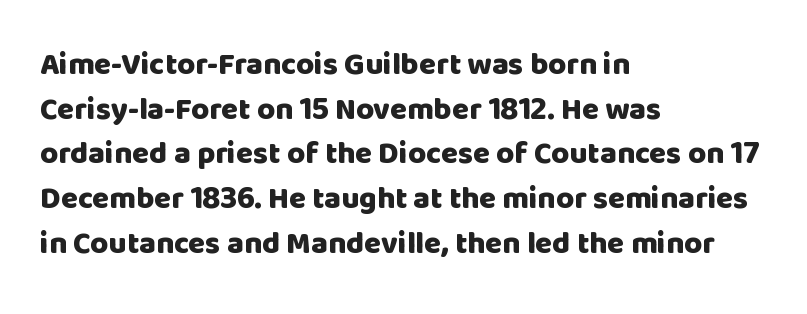
{"serif": "no", "italic": "no", "bold": "yes", "weight": "heavy", "width": "normal", "stroke_contrast": "low", "x_height": "large", "monospaced": "no", "underline": "no", "align": "left", "line_spacing": "normal", "line_spacing_ratio": 1.44, "letter_spacing": "normal", "letter_spacing_em": 0.0, "glyph_px": 31}
